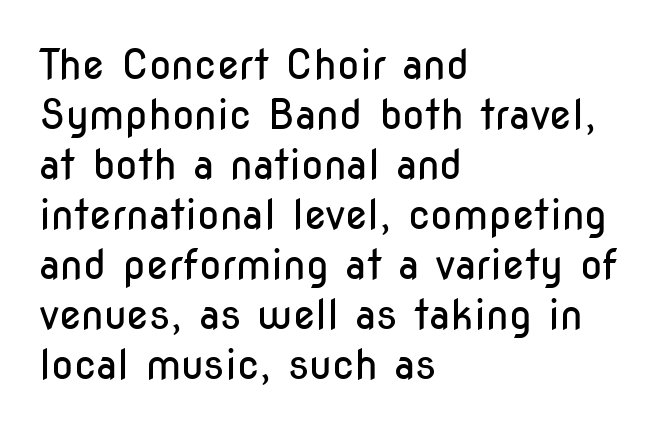
The image shows 41 px regular-weight, condensed sans-serif type, upright; set left-aligned, line spacing 1.22x, normal letter spacing, not underlined; low stroke contrast and a medium x-height.
